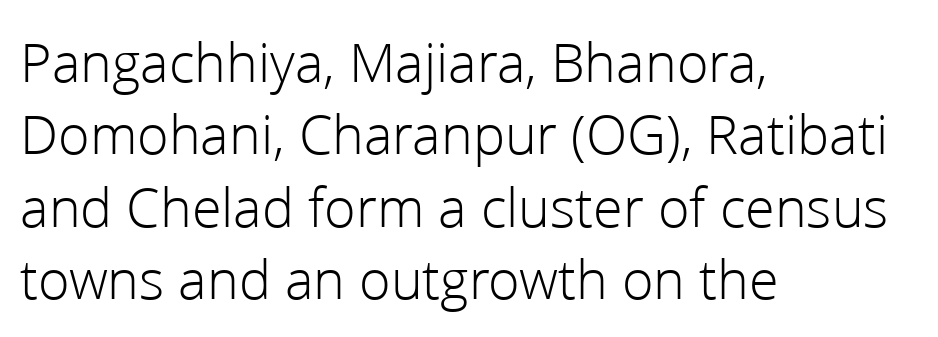
The image shows 58 px light sans-serif type, upright; set left-aligned, normal line spacing (1.25x), normal letter spacing, not underlined; low stroke contrast and a medium x-height.
